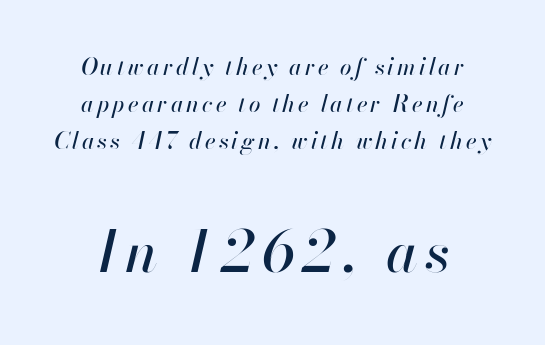
Look at the glyph heights: the lower group is clearly the bigger setting. Regarding leading, the lines here are spaced in the standard way. The passage shown is typed in a proportional face where columns would drift. Compared with ordinary roman type, these characters are visibly tilted. Underline: absent.
